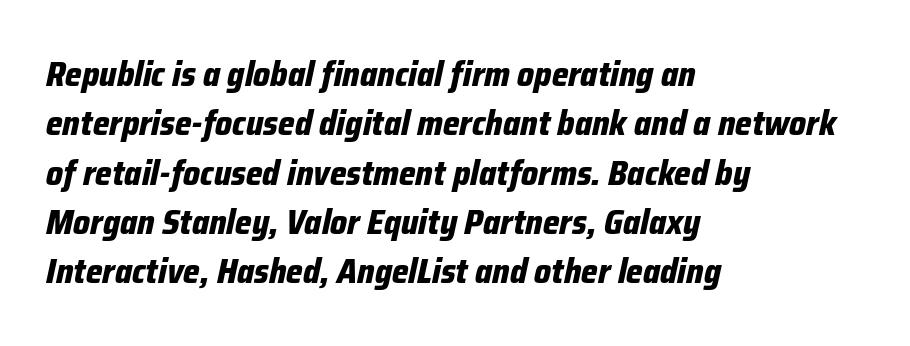
{"italic": "yes", "lean": "right", "slant_degrees": 12, "bold": "yes", "weight": "bold", "width": "condensed", "stroke_contrast": "low", "x_height": "medium", "monospaced": "no", "underline": "no", "align": "left", "line_spacing": "normal", "line_spacing_ratio": 1.41, "letter_spacing": "normal", "letter_spacing_em": 0.0, "glyph_px": 35}
